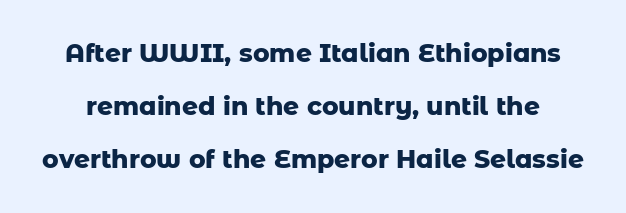
Strong, thick strokes mark this as bold type. A great deal of white space separates one row of letters from the next. Words appear dense and cohesive because spacing is normal. This sample uses an upright cut, with every glyph sitting square on the baseline. The words here are not underlined.
